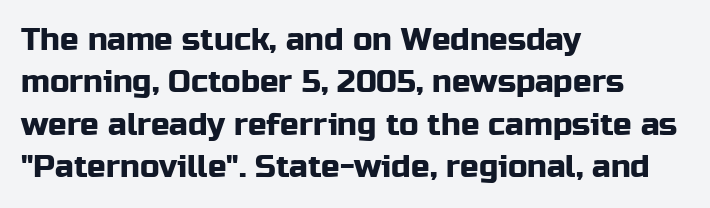
{"serif": "no", "italic": "no", "width": "normal", "stroke_contrast": "low", "x_height": "medium", "monospaced": "no", "underline": "no", "align": "left", "line_spacing": "normal", "line_spacing_ratio": 1.37, "letter_spacing": "normal", "letter_spacing_em": 0.0, "glyph_px": 31}
